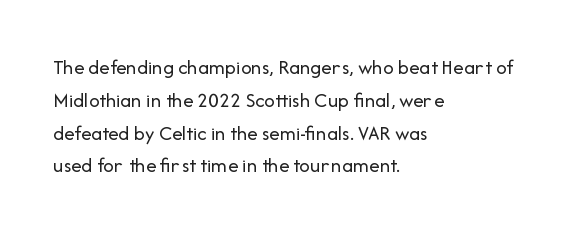
Q: Is the text bold? A: No.
Q: Is the text italic (slanted)? A: No, it is upright.
Q: Is the text underlined? A: No.
Q: How is the paragraph aligned? A: Left-aligned.
Q: Is the spacing between letters normal or unusually wide? A: Normal.
Q: Is the spacing between lines tight, normal or loose? A: Normal.
